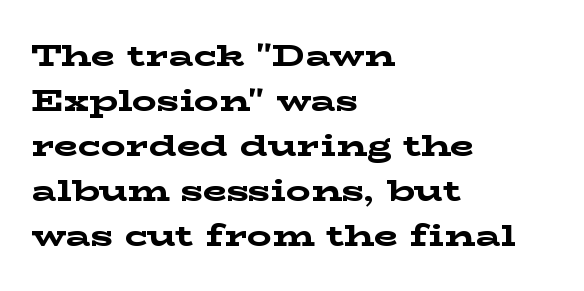
{"serif": "yes", "italic": "no", "bold": "yes", "weight": "bold", "width": "wide", "stroke_contrast": "low", "x_height": "medium", "monospaced": "no", "underline": "no", "align": "left", "line_spacing": "normal", "line_spacing_ratio": 1.45, "letter_spacing": "normal", "letter_spacing_em": 0.0, "glyph_px": 31}
